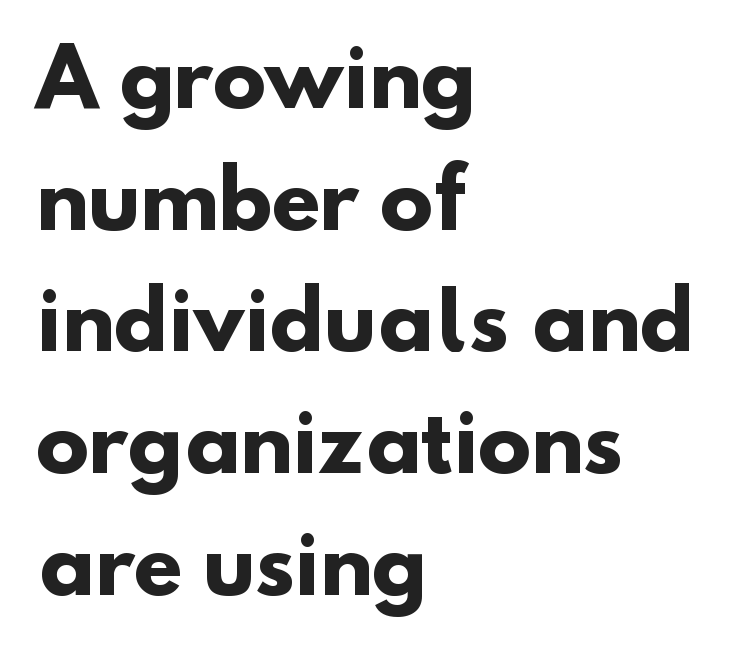
{"serif": "no", "bold": "yes", "weight": "heavy", "width": "normal", "stroke_contrast": "low", "x_height": "small", "monospaced": "no", "underline": "no", "align": "left", "line_spacing": "normal", "line_spacing_ratio": 1.54, "letter_spacing": "normal", "letter_spacing_em": 0.0, "glyph_px": 79}
